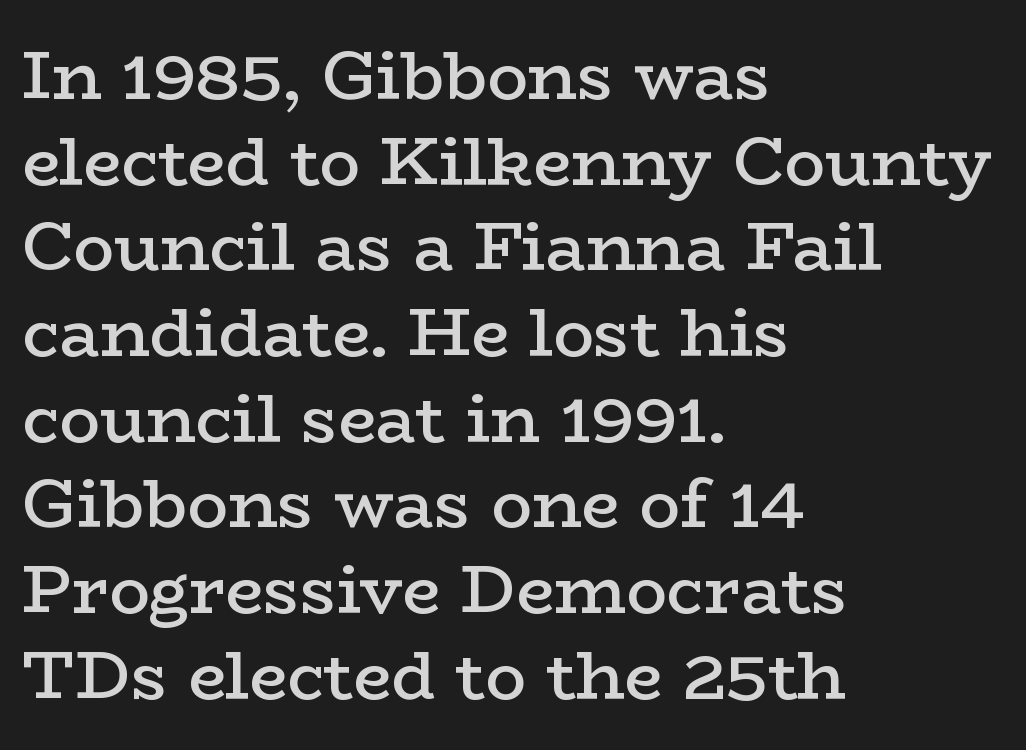
Left-aligned paragraph, ragged on the right. The typography opts for an upright posture over an oblique one. Descenders hang freely into open space. Characters follow at the spacing the type designer built in. A normal amount of white space separates one row of letters from the next. The sample has been set in demibold, a notch under bold.
